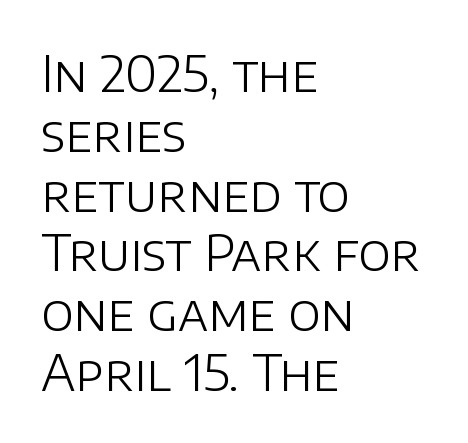
The image shows 49 px light sans-serif type, upright; set left-aligned, line spacing 1.22x, normal letter spacing, not underlined; low stroke contrast and a large x-height.
